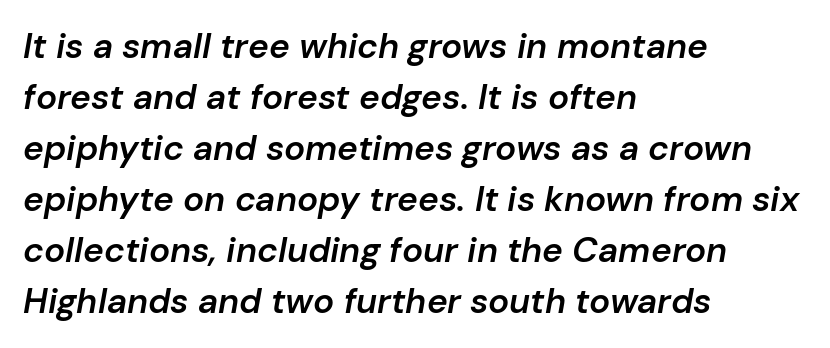
{"italic": "yes", "lean": "right", "slant_degrees": 10, "bold": "semi", "weight": "semibold", "width": "normal", "stroke_contrast": "low", "x_height": "medium", "monospaced": "no", "underline": "no", "align": "left", "line_spacing": "normal", "line_spacing_ratio": 1.46, "letter_spacing": "normal", "letter_spacing_em": 0.0, "glyph_px": 35}
